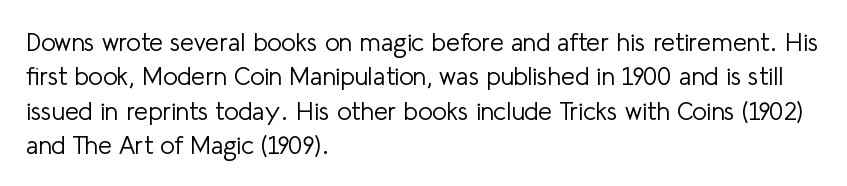
{"italic": "no", "bold": "no", "underline": "no", "align": "left", "line_spacing": "normal", "line_spacing_ratio": 1.38, "letter_spacing": "normal", "letter_spacing_em": 0.0, "glyph_px": 25}
